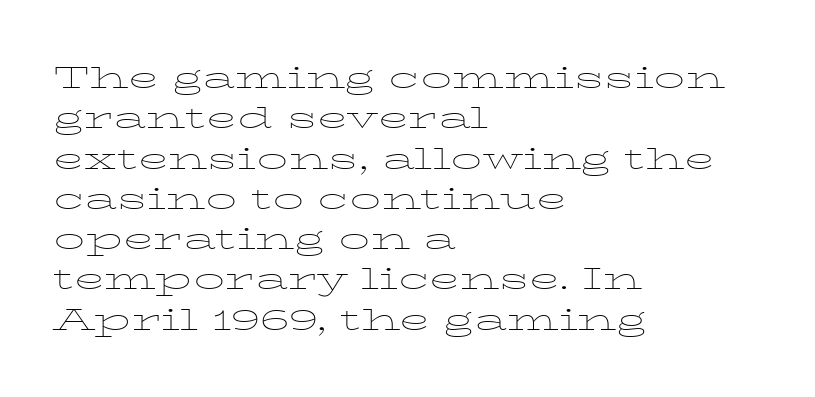
Q: Is the text bold? A: No.
Q: Is the text italic (slanted)? A: No, it is upright.
Q: Is the typeface a serif or a sans-serif typeface? A: Serif.
Q: Is the text underlined? A: No.
Q: How is the paragraph aligned? A: Left-aligned.
Q: Is the spacing between letters normal or unusually wide? A: Normal.
Q: Is the spacing between lines tight, normal or loose? A: Normal.
Q: Width (condensed, normal, or wide)? A: Wide.
Q: Stroke contrast? A: Low.
Q: x-height? A: Medium.
Q: Monospaced? A: No.
